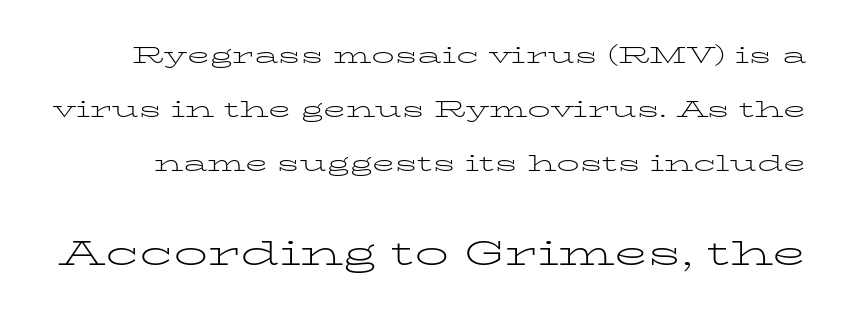
Heft: none added — not bold. Character size in the trailing block exceeds that of the leading block. These lines keep a tight, regular rhythm from letter to letter. Any mark beneath the type? The region is blank.
